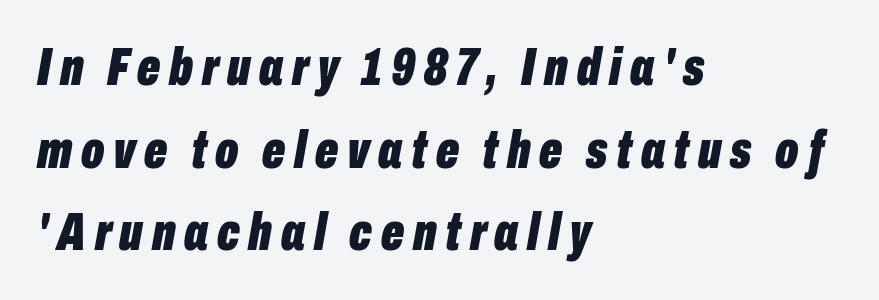
These lines sit exactly where default settings would place them. This sample is left-justified, so line endings fall wherever the words run out. Emphasis by weight is at full strength: bold. The string is rendered with underlining switched off.
